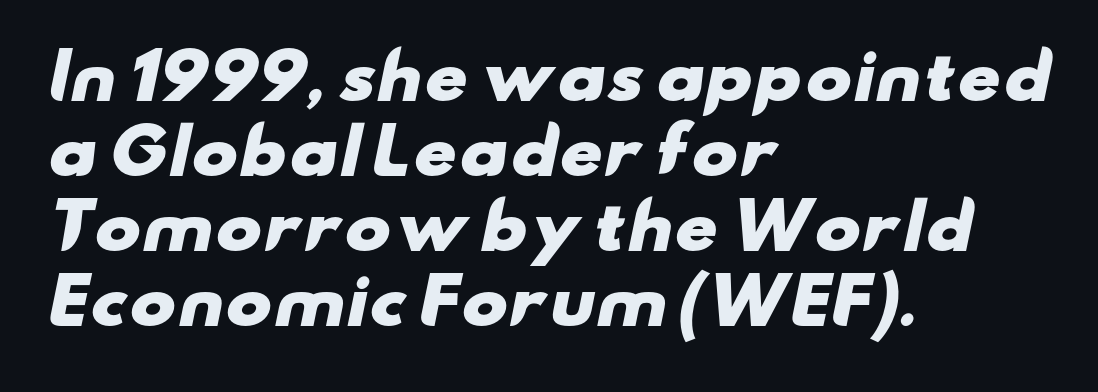
Q: Is the text bold? A: Yes.
Q: Is the typeface a serif or a sans-serif typeface? A: Sans-serif.
Q: Is the text underlined? A: No.
Q: How is the paragraph aligned? A: Left-aligned.
Q: Is the spacing between letters normal or unusually wide? A: Normal.
Q: Width (condensed, normal, or wide)? A: Wide.
Q: Stroke contrast? A: Low.
Q: x-height? A: Small.
Q: Monospaced? A: No.
